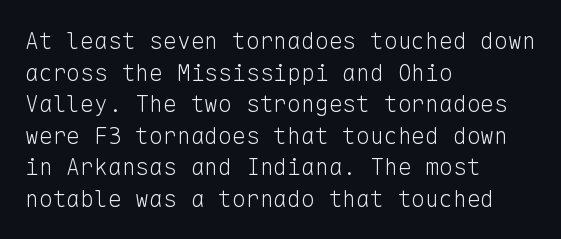
{"italic": "no", "bold": "no", "underline": "no", "align": "left", "line_spacing": "normal", "line_spacing_ratio": 1.37, "letter_spacing": "normal", "letter_spacing_em": 0.0, "glyph_px": 23}
